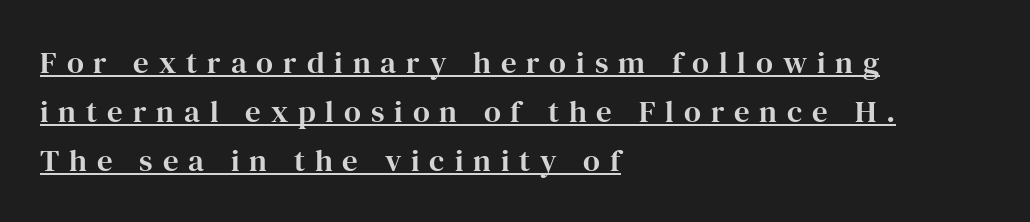
Q: Is the text italic (slanted)? A: No, it is upright.
Q: Is the typeface a serif or a sans-serif typeface? A: Serif.
Q: Is the text underlined? A: Yes.
Q: How is the paragraph aligned? A: Left-aligned.
Q: Is the spacing between letters normal or unusually wide? A: Unusually wide.
Q: Is the spacing between lines tight, normal or loose? A: Normal.
Q: Width (condensed, normal, or wide)? A: Normal.
Q: Stroke contrast? A: High.
Q: x-height? A: Medium.
Q: Monospaced? A: No.
